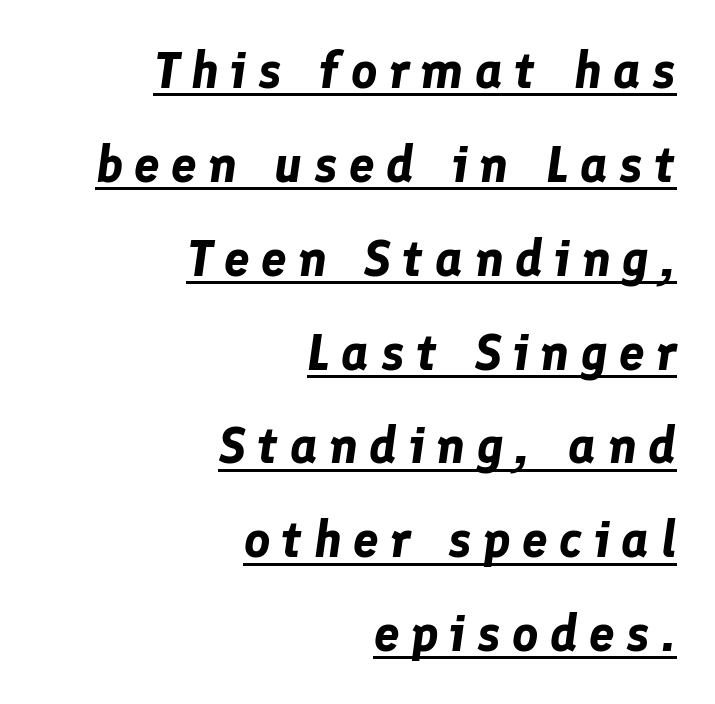
Q: Is the text bold? A: Yes.
Q: Is the text italic (slanted)? A: Yes, it leans right by about 8 degrees.
Q: Is the text underlined? A: Yes.
Q: How is the paragraph aligned? A: Right-aligned.
Q: Is the spacing between letters normal or unusually wide? A: Unusually wide.
Q: Width (condensed, normal, or wide)? A: Normal.
Q: Stroke contrast? A: Low.
Q: x-height? A: Medium.
Q: Monospaced? A: No.
